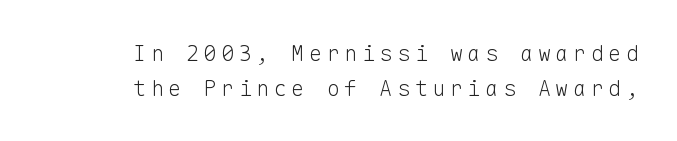
{"italic": "no", "bold": "no", "underline": "no", "align": "right", "line_spacing": "normal", "line_spacing_ratio": 1.59, "letter_spacing": "wide", "letter_spacing_em": 0.2, "glyph_px": 22}
